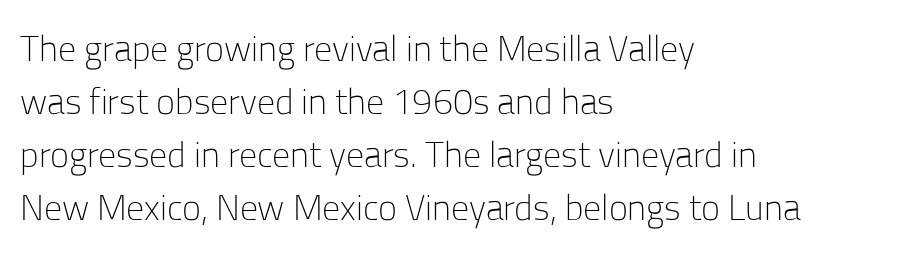
The image shows 36 px light sans-serif type, upright; set left-aligned, normal line spacing (1.47x), normal letter spacing, not underlined; low stroke contrast and a medium x-height.
